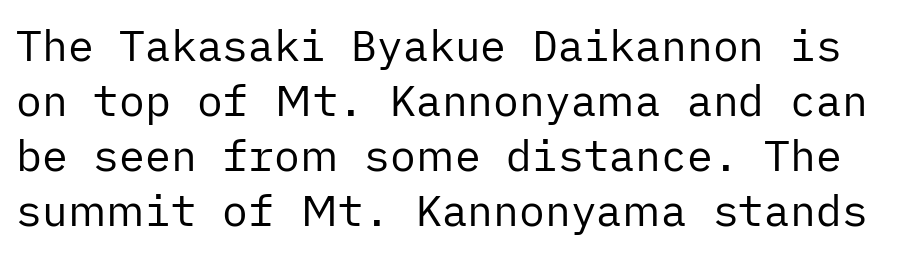
The string is rendered with underlining switched off. Between one letter and the next there's only the usual sliver of space. This is roman type, the default non-slanted kind. Is the type heavy? It reads as light-to-regular instead.
